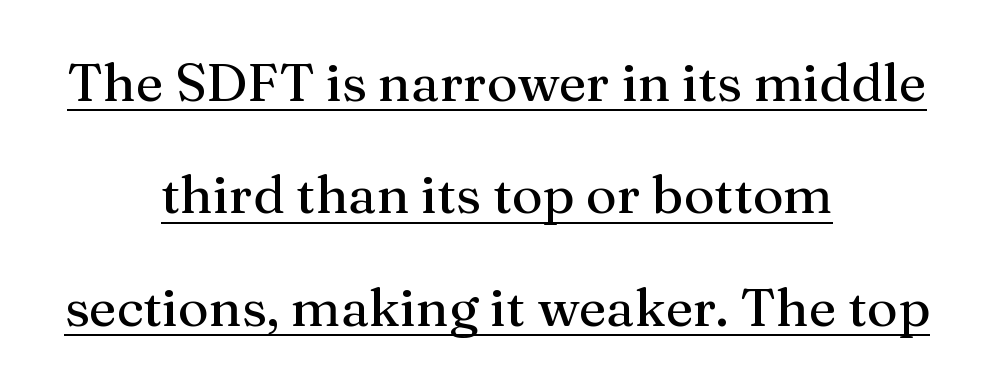
Do the characters align in a grid? No, the font is proportional. It's the straight-up-and-down kind of type. Reading down the block, each line starts at a different indent, mirrored at its end. The letters carry serifs — small finishing strokes at the ends of their stems. Does extra space separate the letters? No, they use regular spacing.
